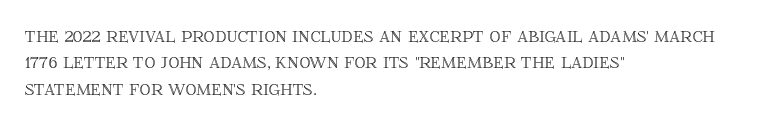
{"italic": "no", "underline": "no", "align": "left", "line_spacing_ratio": 1.2, "letter_spacing": "normal", "letter_spacing_em": 0.0, "glyph_px": 22}
